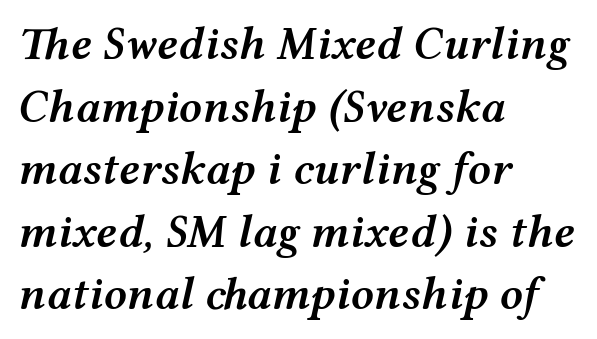
{"italic": "yes", "lean": "right", "slant_degrees": 12, "bold": "semi", "weight": "semibold", "width": "wide", "stroke_contrast": "medium", "x_height": "medium", "monospaced": "no", "underline": "no", "align": "left", "line_spacing": "normal", "line_spacing_ratio": 1.36, "letter_spacing": "normal", "letter_spacing_em": 0.0, "glyph_px": 46}
